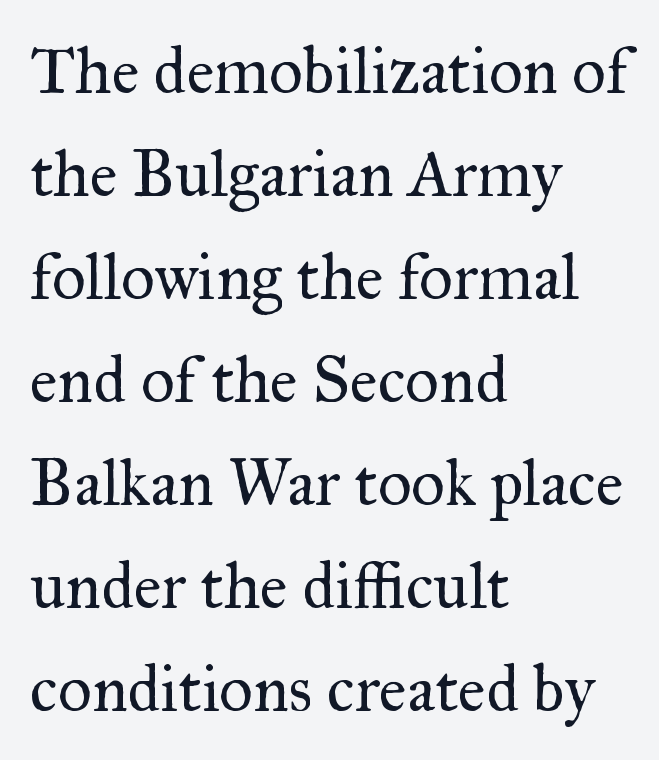
The image shows 66 px regular-weight serif type, upright; set left-aligned, normal line spacing (1.56x), normal letter spacing, not underlined; medium stroke contrast and a small x-height.
